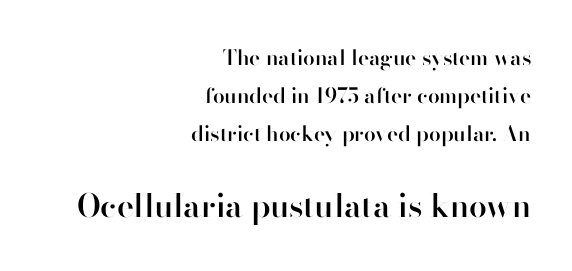
{"serif": "no", "italic": "no", "bold": "semi", "weight": "semibold", "width": "normal", "stroke_contrast": "high", "x_height": "small", "monospaced": "no", "underline": "no", "align": "right", "line_spacing_ratio": 1.81, "letter_spacing": "normal", "letter_spacing_em": 0.0, "larger_block": "second", "size_ratio": 1.52, "glyph_px": 32}
